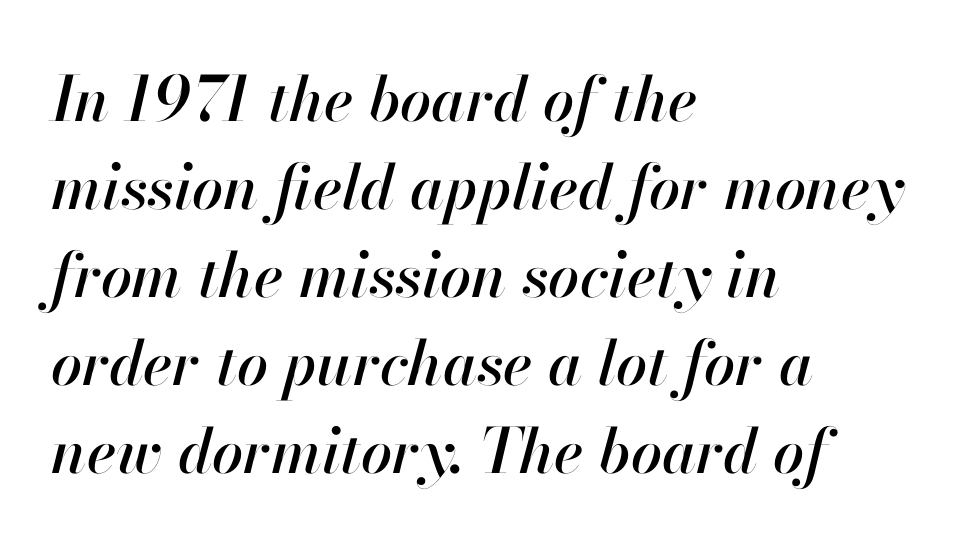
The image shows 62 px text type, italic (leaning right); set left-aligned, normal line spacing (1.42x), normal letter spacing, not underlined; high stroke contrast and a small x-height.
